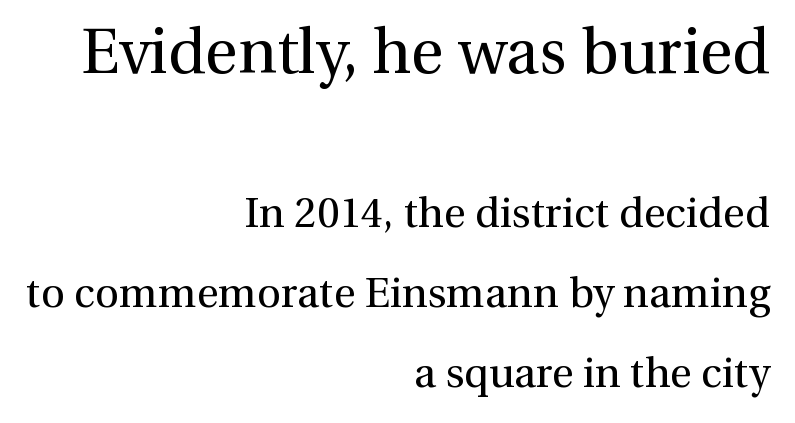
The image shows 63 px regular-weight serif type, upright; set right-aligned, loose line spacing (1.9x), normal letter spacing, not underlined; the first (top) block is 1.5x larger; medium stroke contrast and a medium x-height.
